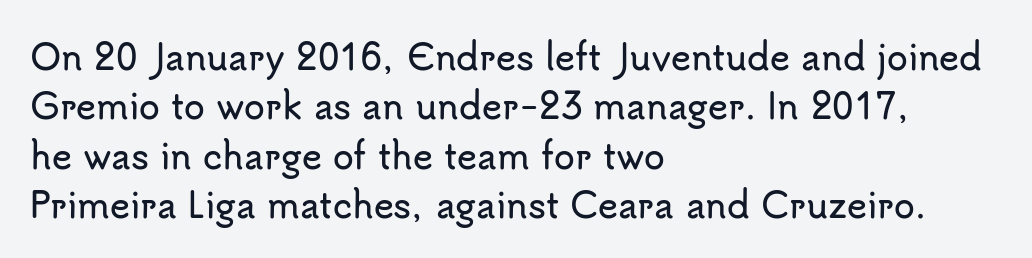
Q: Is the text italic (slanted)? A: No, it is upright.
Q: Is the typeface a serif or a sans-serif typeface? A: Sans-serif.
Q: Is the text underlined? A: No.
Q: How is the paragraph aligned? A: Left-aligned.
Q: Is the spacing between letters normal or unusually wide? A: Normal.
Q: Is the spacing between lines tight, normal or loose? A: Normal.
Q: Width (condensed, normal, or wide)? A: Normal.
Q: Stroke contrast? A: Low.
Q: x-height? A: Small.
Q: Monospaced? A: No.
